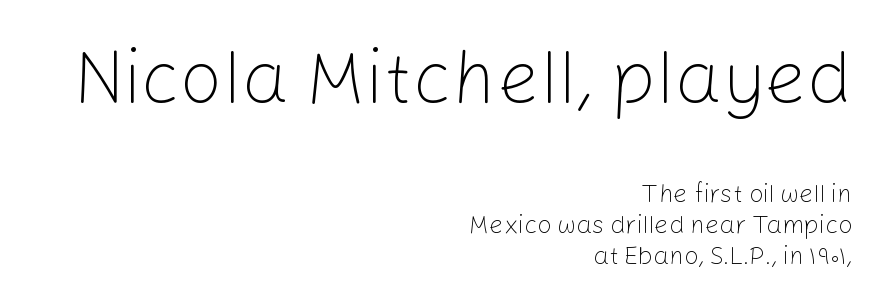
The image shows 75 px light sans-serif type, upright; set right-aligned, normal line spacing (1.25x), normal letter spacing, not underlined; the first (top) block is 3.0x larger; low stroke contrast and a medium x-height.
